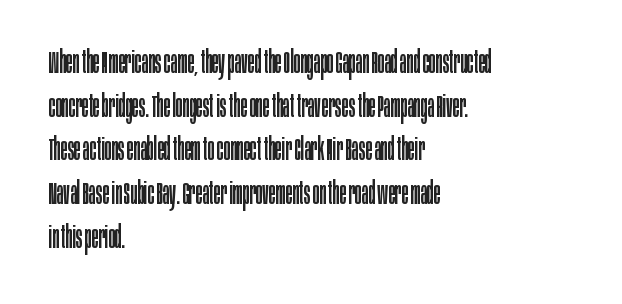
Q: Is the text bold? A: No.
Q: Is the text italic (slanted)? A: No, it is upright.
Q: Is the typeface a serif or a sans-serif typeface? A: Sans-serif.
Q: Is the text underlined? A: No.
Q: How is the paragraph aligned? A: Left-aligned.
Q: Is the spacing between letters normal or unusually wide? A: Normal.
Q: Is the spacing between lines tight, normal or loose? A: Normal.
Q: Width (condensed, normal, or wide)? A: Condensed.
Q: Stroke contrast? A: Low.
Q: x-height? A: Large.
Q: Monospaced? A: No.
